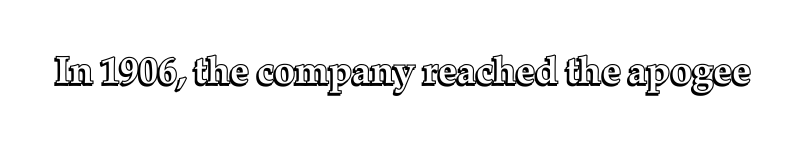
{"italic": "no", "width": "normal", "x_height": "medium", "monospaced": "no", "underline": "no", "letter_spacing": "normal", "letter_spacing_em": 0.0, "glyph_px": 38}
